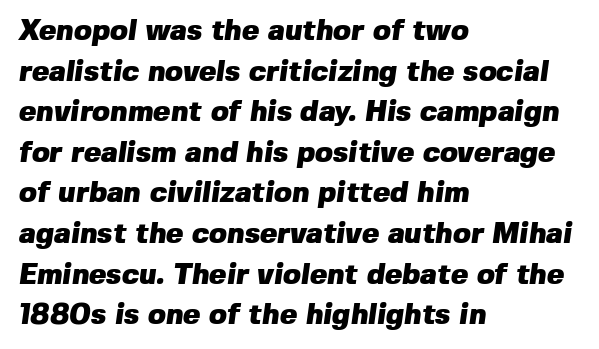
{"serif": "no", "bold": "yes", "weight": "heavy", "width": "normal", "stroke_contrast": "low", "x_height": "medium", "monospaced": "no", "underline": "no", "align": "left", "line_spacing": "normal", "line_spacing_ratio": 1.4, "letter_spacing": "normal", "letter_spacing_em": 0.0, "glyph_px": 29}
